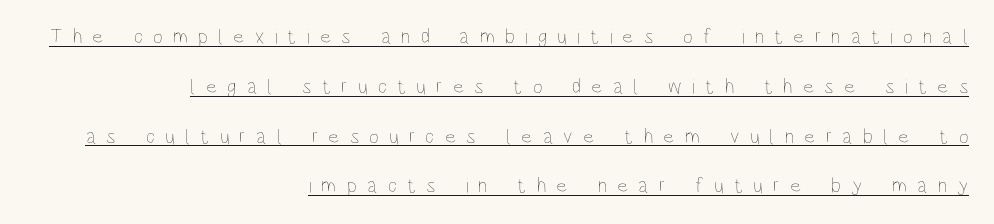
Q: Is the text bold? A: No.
Q: Is the text italic (slanted)? A: No, it is upright.
Q: Is the text underlined? A: Yes.
Q: How is the paragraph aligned? A: Right-aligned.
Q: Is the spacing between letters normal or unusually wide? A: Unusually wide.
Q: Is the spacing between lines tight, normal or loose? A: Loose.
